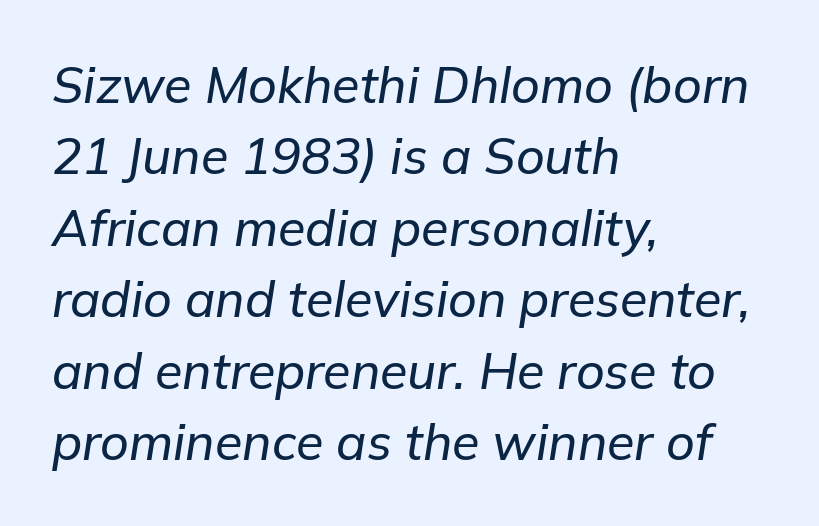
The baseline area is clear. Note the varied advance widths — an 'i' is clearly narrower than an 'm'. The block of text has a typical density, with ordinary space between rows. A classic flush-left, rag-right setting is used for this passage. The axis of the letterforms is tilted away from vertical.
